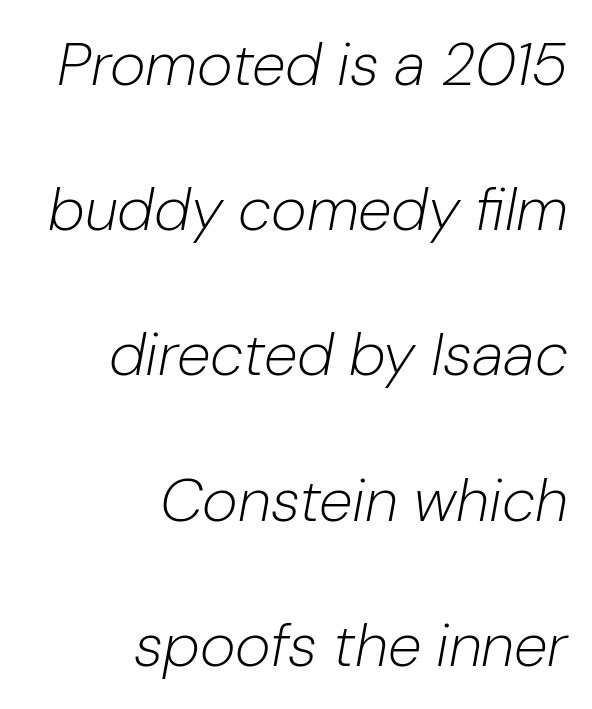
{"italic": "yes", "lean": "right", "slant_degrees": 10, "bold": "no", "weight": "light", "width": "normal", "stroke_contrast": "low", "x_height": "medium", "monospaced": "no", "underline": "no", "align": "right", "line_spacing": "loose", "line_spacing_ratio": 2.38, "letter_spacing": "normal", "letter_spacing_em": 0.0, "glyph_px": 61}
